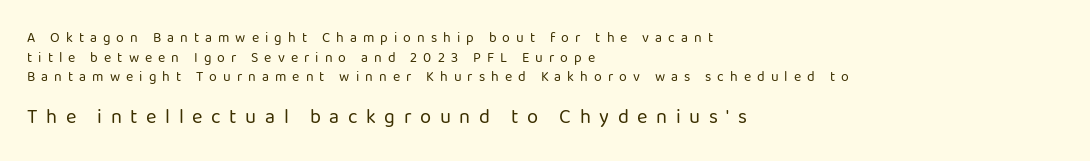
{"italic": "no", "bold": "no", "underline": "no", "align": "left", "line_spacing": "normal", "line_spacing_ratio": 1.4, "letter_spacing": "wide", "letter_spacing_em": 0.43, "larger_block": "second", "size_ratio": 1.43, "glyph_px": 20}
